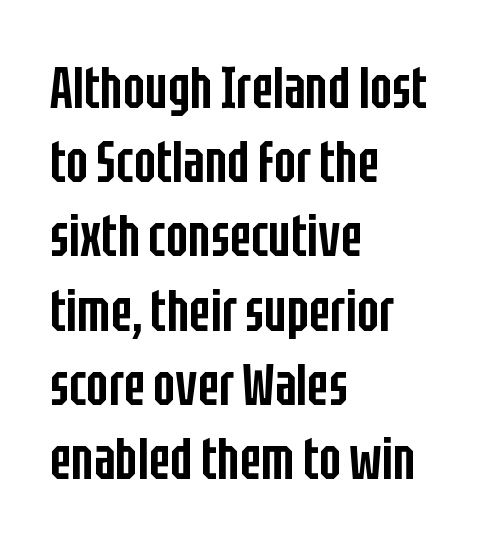
The image shows 58 px semibold, condensed sans-serif type, upright; set left-aligned, normal line spacing (1.28x), normal letter spacing, not underlined; low stroke contrast and a large x-height.
